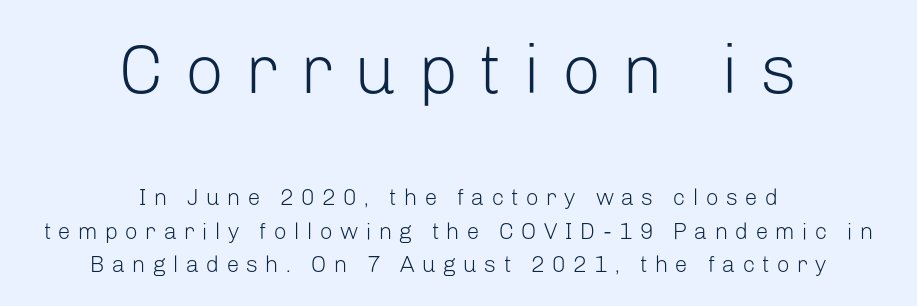
{"serif": "no", "italic": "no", "bold": "no", "weight": "light", "width": "normal", "stroke_contrast": "low", "x_height": "medium", "monospaced": "no", "underline": "no", "align": "center", "line_spacing": "normal", "line_spacing_ratio": 1.45, "letter_spacing": "wide", "letter_spacing_em": 0.3, "larger_block": "first", "size_ratio": 3.0, "glyph_px": 69}
